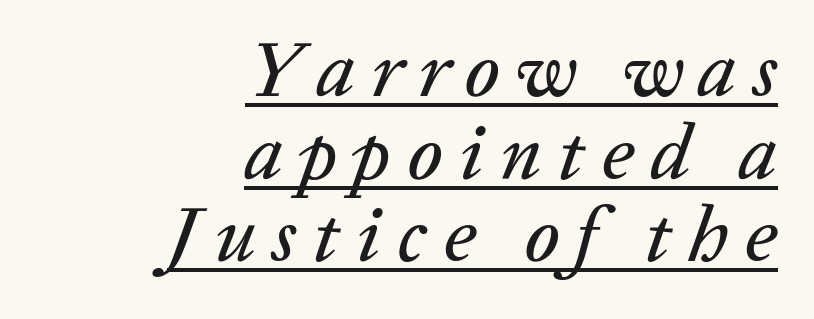
The image shows 78 px text type, italic (leaning right); set right-aligned, tight line spacing (1.06x), unusually wide letter spacing (+0.21 em), underlined; low stroke contrast and a medium x-height.
